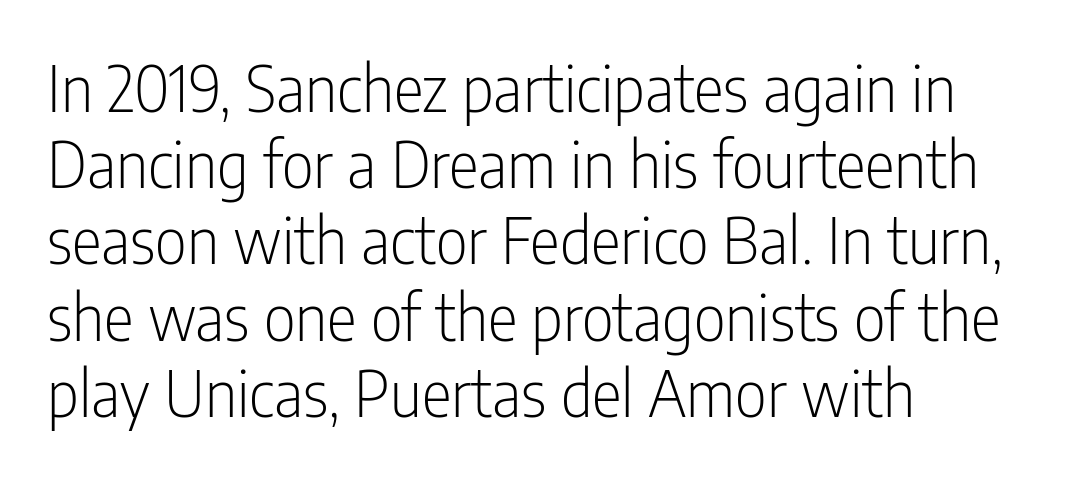
The gap between lines stays unmarked. Tracking value appears to be zero — textbook default spacing. The characters are drawn with everyday or finer stroke widths. Typographically, this falls in the sans-serif category. The specimen reads as upright at a glance. A typesetter would call this proportional, since set widths differ per character.
